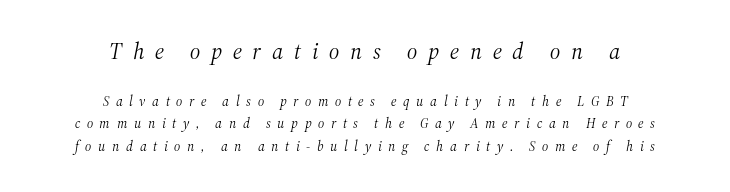
Is the type slanted? Yes — the strokes lean at a clear angle. Type size steps down from the first block to the second. The paragraph shown floats in the horizontal middle. Glance below the letters and you will spot only blank space. Regarding leading, the lines here are spaced in the standard way. No letter is thick-stroked: the sample isn't bold.
